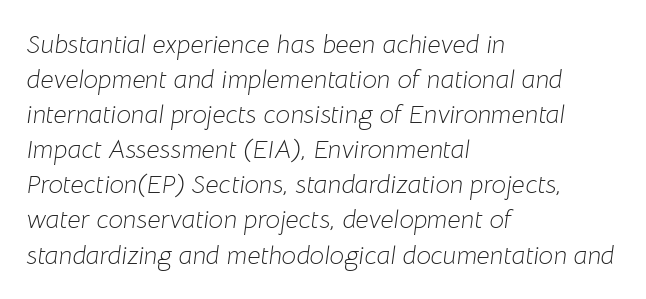
The image shows 26 px text type, italic (leaning right); set left-aligned, normal line spacing (1.35x), normal letter spacing, not underlined.
